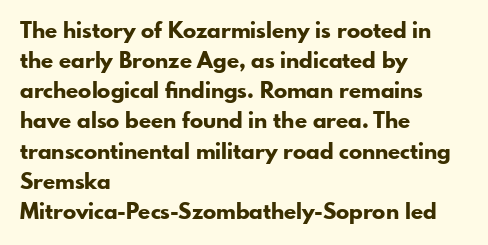
Q: Is the text bold? A: Yes.
Q: Is the text italic (slanted)? A: No, it is upright.
Q: Is the text underlined? A: No.
Q: How is the paragraph aligned? A: Left-aligned.
Q: Is the spacing between letters normal or unusually wide? A: Normal.
Q: Is the spacing between lines tight, normal or loose? A: Normal.
